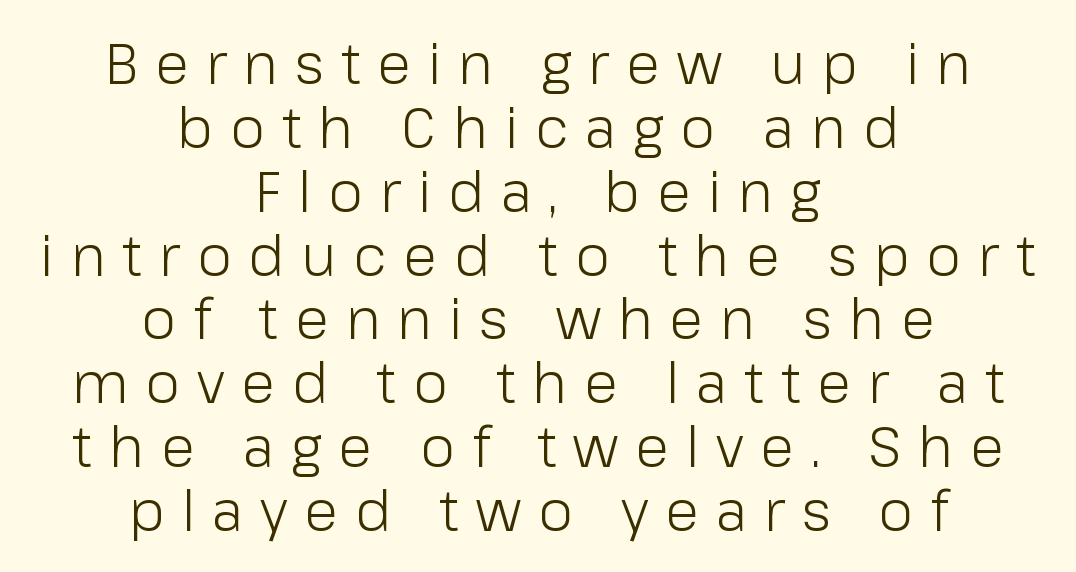
Q: Is the text bold? A: No.
Q: Is the text italic (slanted)? A: No, it is upright.
Q: Is the typeface a serif or a sans-serif typeface? A: Sans-serif.
Q: Is the text underlined? A: No.
Q: How is the paragraph aligned? A: Centered.
Q: Is the spacing between letters normal or unusually wide? A: Unusually wide.
Q: Is the spacing between lines tight, normal or loose? A: Tight.
Q: Width (condensed, normal, or wide)? A: Normal.
Q: Stroke contrast? A: Low.
Q: x-height? A: Medium.
Q: Monospaced? A: No.
